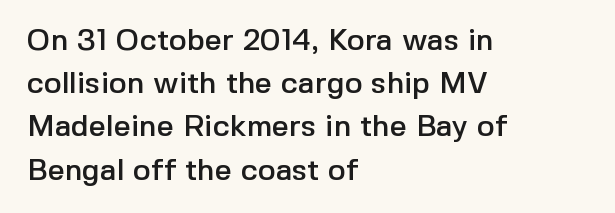
Q: Is the text italic (slanted)? A: No, it is upright.
Q: Is the typeface a serif or a sans-serif typeface? A: Sans-serif.
Q: Is the text underlined? A: No.
Q: How is the paragraph aligned? A: Left-aligned.
Q: Is the spacing between letters normal or unusually wide? A: Normal.
Q: Is the spacing between lines tight, normal or loose? A: Normal.
Q: Width (condensed, normal, or wide)? A: Normal.
Q: x-height? A: Medium.
Q: Monospaced? A: No.
